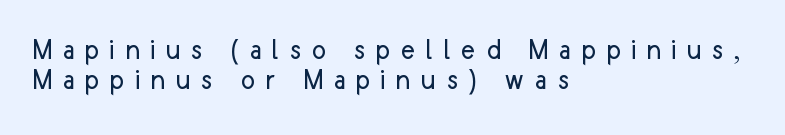
You could only call the tracking loose — the letters float apart. The letters stand upright; this is a roman face. The designer went with a sans here, leaving each stem footless. Left-aligned paragraph, ragged on the right. Counters stay open thanks to moderate or lighter strokes.
